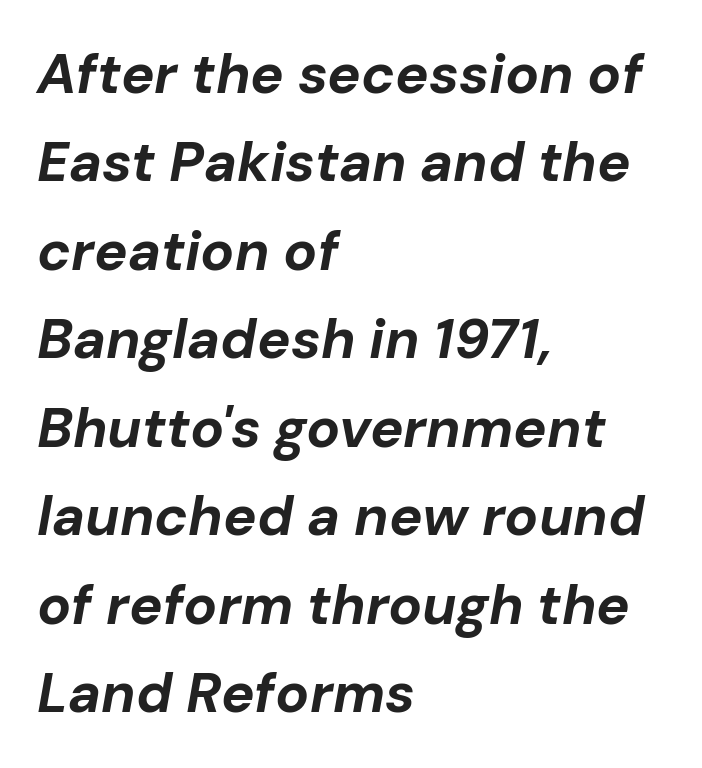
Check the space under the baseline: it is left empty. The paragraph shown leans on its left margin. There is no visible air inserted between adjacent glyphs. The glyphs have the mass of a bold cut. The rows are spaced the way most documents space them. Note the varied advance widths — an 'i' is clearly narrower than an 'm'.
